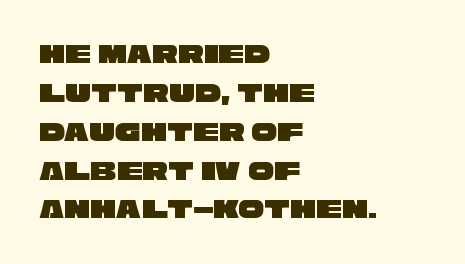
{"serif": "no", "width": "wide", "stroke_contrast": "low", "x_height": "large", "monospaced": "no", "underline": "no", "align": "left", "line_spacing": "normal", "line_spacing_ratio": 1.34, "letter_spacing": "normal", "letter_spacing_em": 0.0, "glyph_px": 29}
